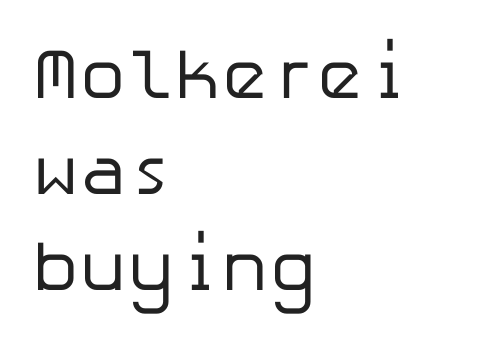
{"serif": "no", "italic": "no", "bold": "no", "weight": "regular", "width": "normal", "stroke_contrast": "low", "x_height": "medium", "underline": "no", "align": "left", "line_spacing": "normal", "line_spacing_ratio": 1.35, "letter_spacing": "normal", "letter_spacing_em": 0.0, "glyph_px": 71}
